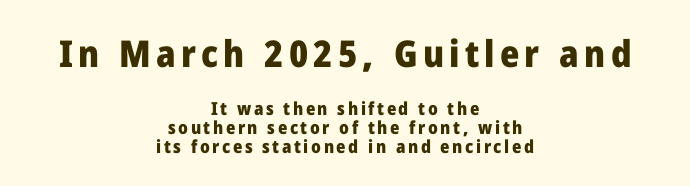
The image shows 37 px heavy sans-serif type, upright; set centered, tight line spacing (1.04x), not underlined; the first (top) block is 2.06x larger; low stroke contrast and a medium x-height.
